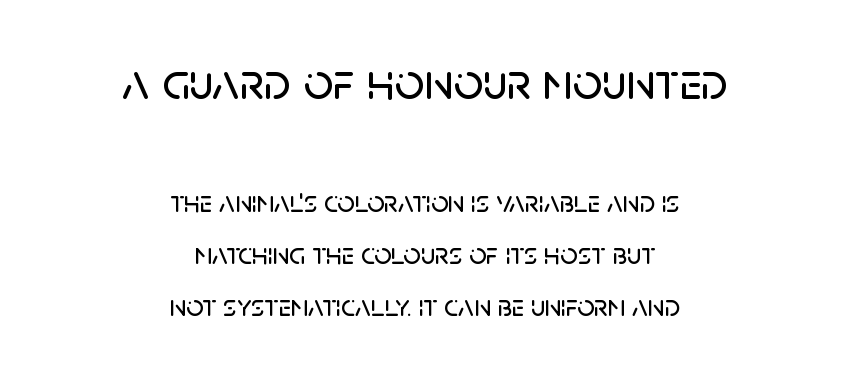
The characters display no serif detailing; their extremities are plain. Does the copy run flush right? No — it is centered line by line. Clear beneath every line of the passage. Letter spacing: default. Typesetter's note — upper block bumped up in size, lower block left smaller. Posture: straight, roman, zero tilt.
